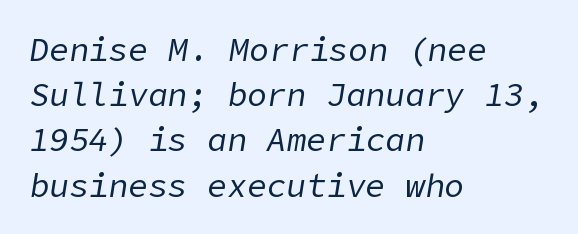
The image shows 33 px regular-weight type, italic (leaning right); set left-aligned, normal line spacing (1.37x), normal letter spacing, not underlined; low stroke contrast and a medium x-height.
